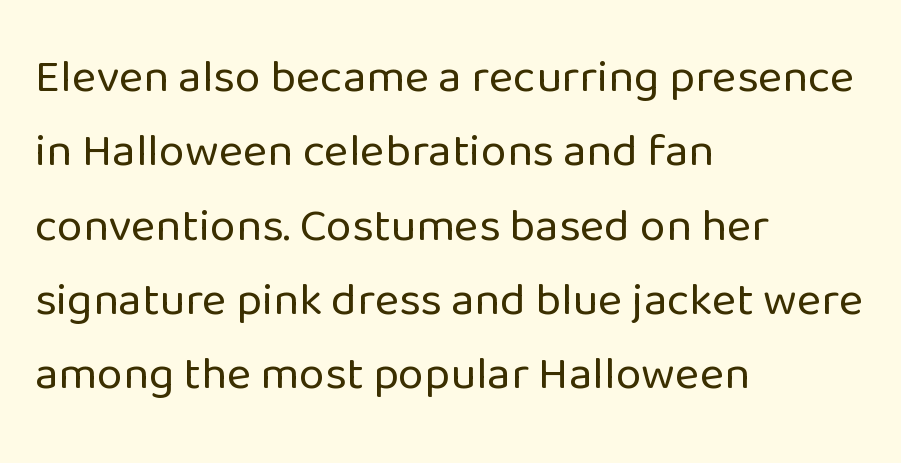
{"serif": "no", "italic": "no", "bold": "no", "weight": "regular", "width": "normal", "stroke_contrast": "low", "x_height": "medium", "monospaced": "no", "underline": "no", "align": "left", "line_spacing": "normal", "line_spacing_ratio": 1.58, "letter_spacing": "normal", "letter_spacing_em": 0.0, "glyph_px": 47}
